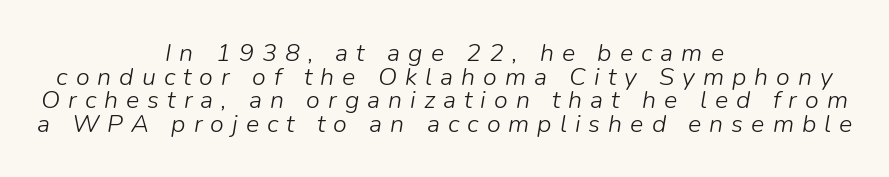
Q: Is the text bold? A: No.
Q: Is the text italic (slanted)? A: Yes, it leans right by about 9 degrees.
Q: Is the text underlined? A: No.
Q: How is the paragraph aligned? A: Centered.
Q: Is the spacing between letters normal or unusually wide? A: Unusually wide.
Q: Is the spacing between lines tight, normal or loose? A: Tight.
